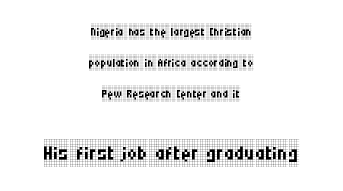
The image shows 28 px regular-weight, condensed serif type, upright; set centered, loose line spacing (1.93x), normal letter spacing, not underlined; the second (bottom) block is 1.75x larger; low stroke contrast and a large x-height.
